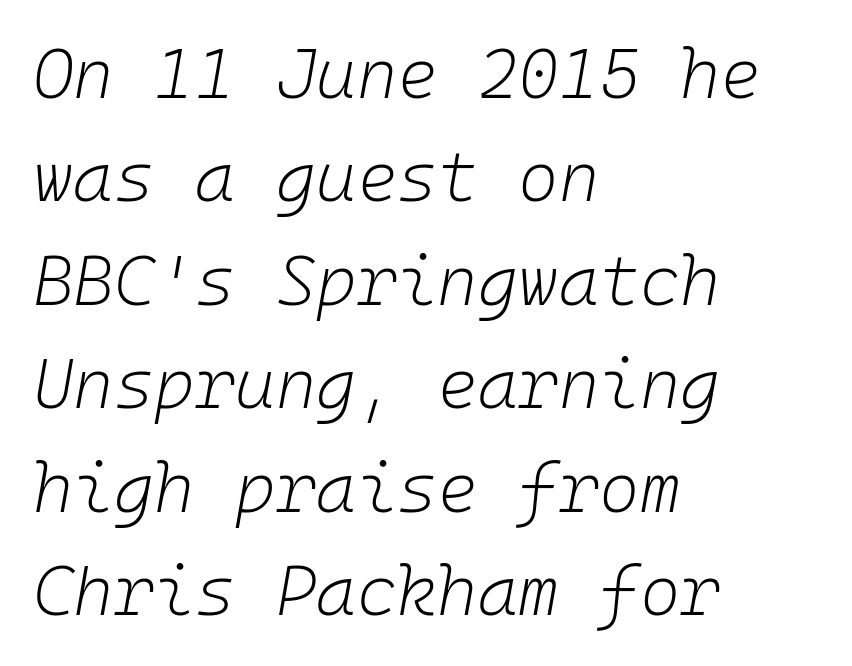
Every character sits at an angle, as italics do. The designer left line spacing at the default. The lines are quadded left. Check the space under the baseline: it is left empty. Weight class: somewhere from thin through regular. The tracking reads as untouched default to a designer's eye.
